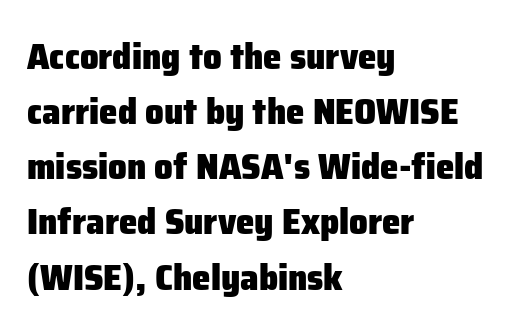
{"serif": "no", "italic": "no", "bold": "yes", "weight": "heavy", "width": "normal", "stroke_contrast": "low", "x_height": "medium", "monospaced": "no", "underline": "no", "align": "left", "line_spacing": "normal", "line_spacing_ratio": 1.49, "letter_spacing": "normal", "letter_spacing_em": 0.0, "glyph_px": 37}
